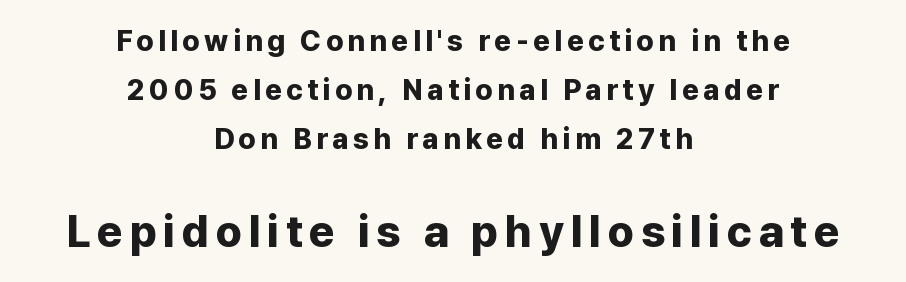
The image shows 44 px bold sans-serif type, upright; set centered, normal line spacing (1.69x), not underlined; the second (bottom) block is 1.52x larger; low stroke contrast and a medium x-height.
